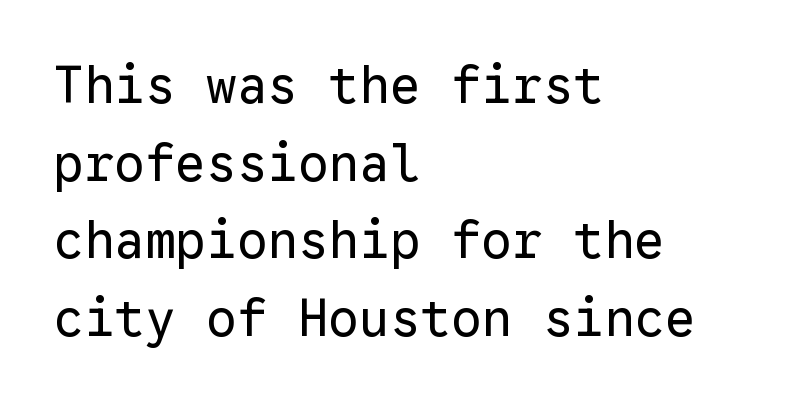
Q: Is the text bold? A: No.
Q: Is the text italic (slanted)? A: No, it is upright.
Q: Is the typeface a serif or a sans-serif typeface? A: Sans-serif.
Q: Is the text underlined? A: No.
Q: How is the paragraph aligned? A: Left-aligned.
Q: Is the spacing between letters normal or unusually wide? A: Normal.
Q: Is the spacing between lines tight, normal or loose? A: Normal.
Q: Width (condensed, normal, or wide)? A: Normal.
Q: Stroke contrast? A: Low.
Q: x-height? A: Medium.
Q: Monospaced? A: Yes.
